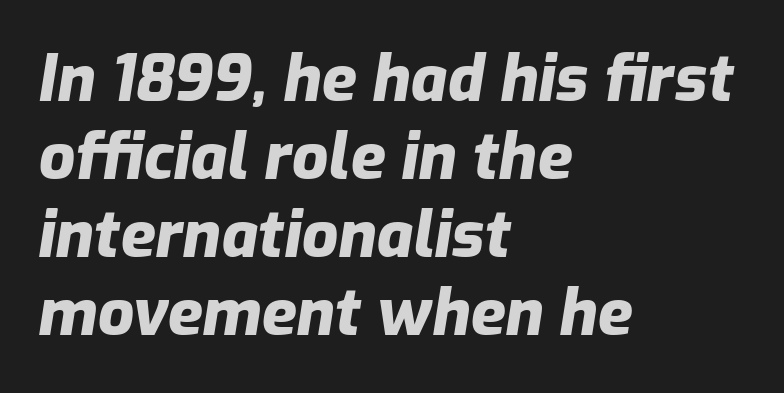
{"italic": "yes", "lean": "right", "slant_degrees": 9, "bold": "yes", "weight": "heavy", "width": "normal", "stroke_contrast": "low", "x_height": "medium", "monospaced": "no", "underline": "no", "align": "left", "line_spacing_ratio": 1.22, "letter_spacing": "normal", "letter_spacing_em": 0.0, "glyph_px": 64}
